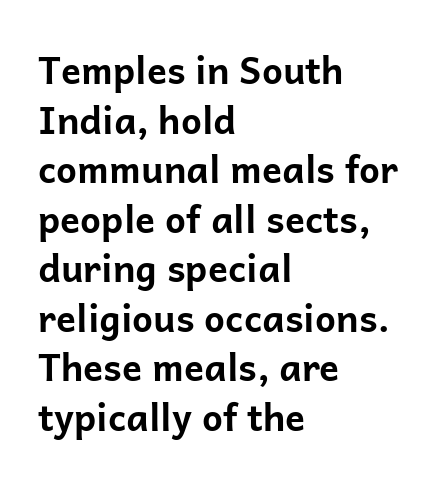
The image shows 37 px bold sans-serif type, upright; set left-aligned, normal line spacing (1.34x), normal letter spacing, not underlined; low stroke contrast and a medium x-height.
